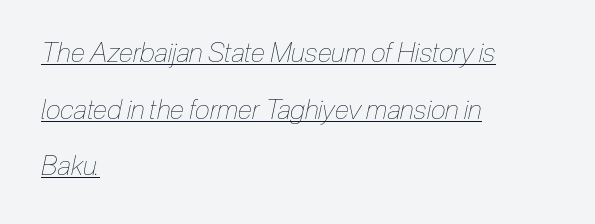
Q: Is the text bold? A: No.
Q: Is the text italic (slanted)? A: Yes, it leans right by about 12 degrees.
Q: Is the text underlined? A: Yes.
Q: How is the paragraph aligned? A: Left-aligned.
Q: Is the spacing between letters normal or unusually wide? A: Normal.
Q: Is the spacing between lines tight, normal or loose? A: Loose.
